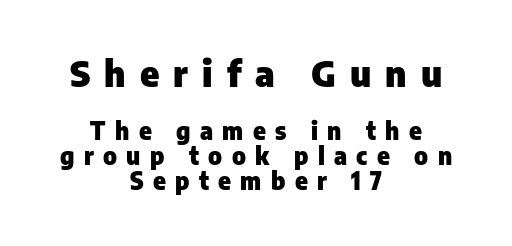
Q: Is the text bold? A: Yes.
Q: Is the text italic (slanted)? A: No, it is upright.
Q: Is the typeface a serif or a sans-serif typeface? A: Sans-serif.
Q: Is the text underlined? A: No.
Q: How is the paragraph aligned? A: Centered.
Q: Is the spacing between letters normal or unusually wide? A: Unusually wide.
Q: Is the spacing between lines tight, normal or loose? A: Tight.
Q: Which block of text is set in a larger size, the first (top) or the second (bottom)? A: The first (top) one.
Q: Width (condensed, normal, or wide)? A: Normal.
Q: Stroke contrast? A: Low.
Q: x-height? A: Medium.
Q: Monospaced? A: No.
